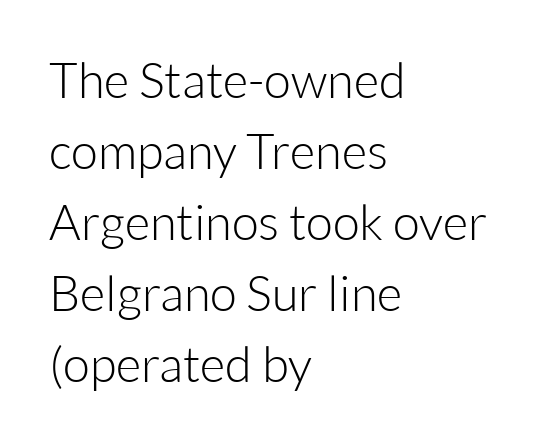
The image shows 49 px light sans-serif type, upright; set left-aligned, normal line spacing (1.45x), normal letter spacing, not underlined; low stroke contrast and a medium x-height.
